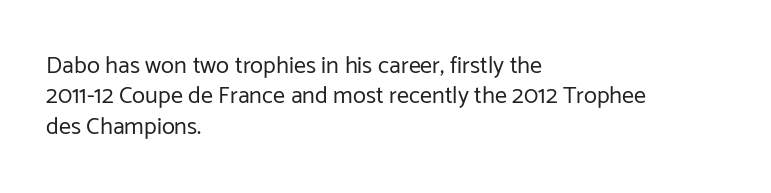
Q: Is the text bold? A: No.
Q: Is the text italic (slanted)? A: No, it is upright.
Q: Is the text underlined? A: No.
Q: How is the paragraph aligned? A: Left-aligned.
Q: Is the spacing between letters normal or unusually wide? A: Normal.
Q: Is the spacing between lines tight, normal or loose? A: Normal.
